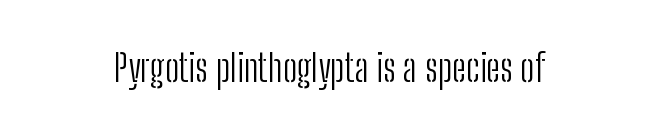
Q: Is the text bold? A: No.
Q: Is the text italic (slanted)? A: No, it is upright.
Q: Is the typeface a serif or a sans-serif typeface? A: Sans-serif.
Q: Is the text underlined? A: No.
Q: Is the spacing between letters normal or unusually wide? A: Normal.
Q: Width (condensed, normal, or wide)? A: Condensed.
Q: Stroke contrast? A: Low.
Q: x-height? A: Medium.
Q: Monospaced? A: No.
